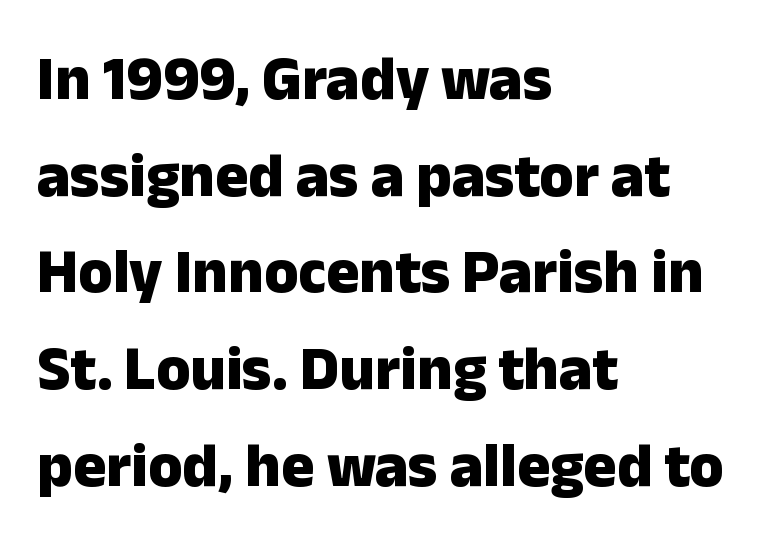
Q: Is the text bold? A: Yes.
Q: Is the text italic (slanted)? A: No, it is upright.
Q: Is the typeface a serif or a sans-serif typeface? A: Sans-serif.
Q: Is the text underlined? A: No.
Q: How is the paragraph aligned? A: Left-aligned.
Q: Is the spacing between letters normal or unusually wide? A: Normal.
Q: Is the spacing between lines tight, normal or loose? A: Normal.
Q: Width (condensed, normal, or wide)? A: Normal.
Q: Stroke contrast? A: Low.
Q: x-height? A: Medium.
Q: Monospaced? A: No.
